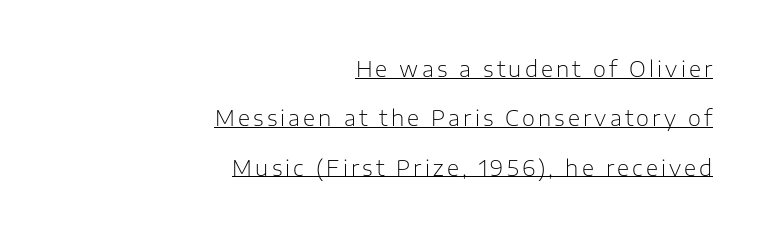
{"italic": "no", "bold": "no", "underline": "yes", "align": "right", "line_spacing": "loose", "line_spacing_ratio": 2.35, "glyph_px": 21}
